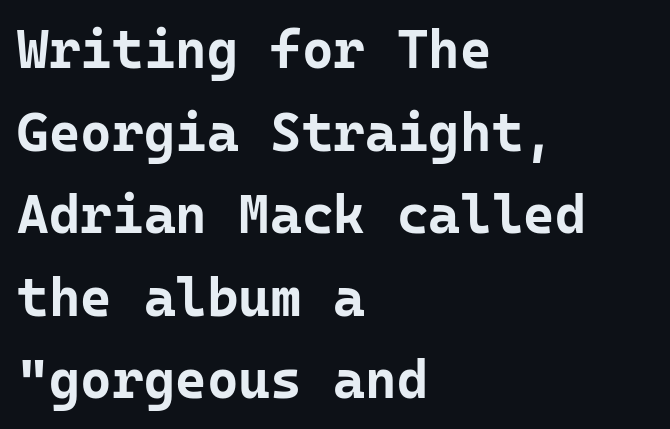
A normal amount of white space separates one row of letters from the next. The gap between lines stays unmarked. Italic? Not at all — the glyphs are vertical. This sample is left-justified, so line endings fall wherever the words run out. Weight check: bold — yes, fully.
